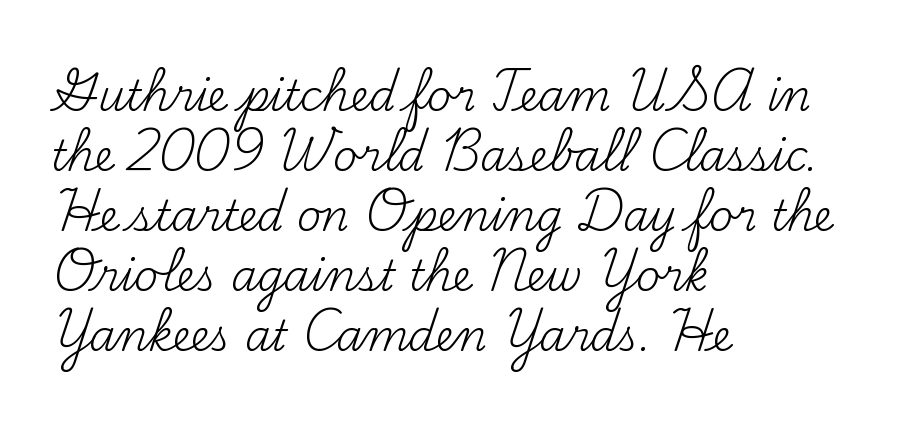
Q: Is the text bold? A: No.
Q: Is the text italic (slanted)? A: Yes.
Q: Is the typeface a serif or a sans-serif typeface? A: Serif.
Q: Is the text underlined? A: No.
Q: How is the paragraph aligned? A: Left-aligned.
Q: Is the spacing between letters normal or unusually wide? A: Normal.
Q: Is the spacing between lines tight, normal or loose? A: Normal.
Q: Width (condensed, normal, or wide)? A: Normal.
Q: Stroke contrast? A: Medium.
Q: x-height? A: Small.
Q: Monospaced? A: No.
